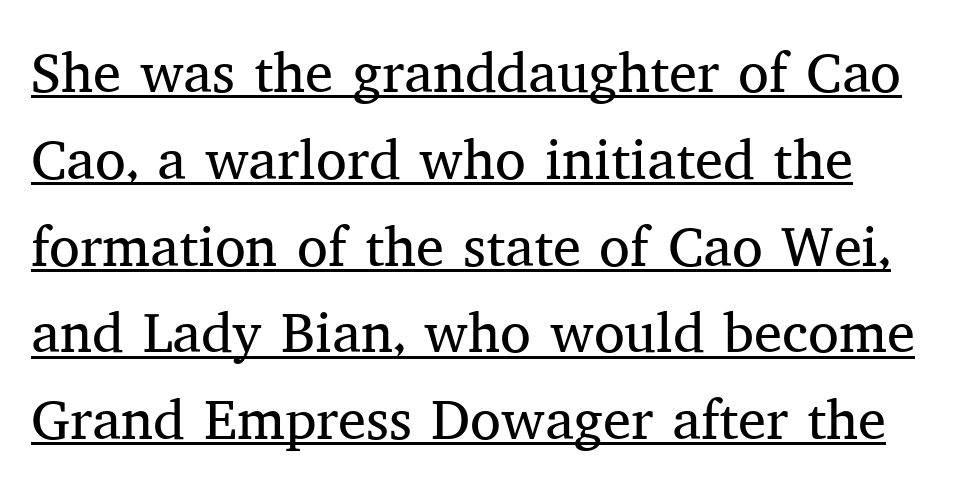
This reads as an unemphasized weight, regular at the heaviest. Vertical strokes here are truly vertical. Varying glyph widths throughout — classic text-font behaviour. These lines keep a tight, regular rhythm from letter to letter.
